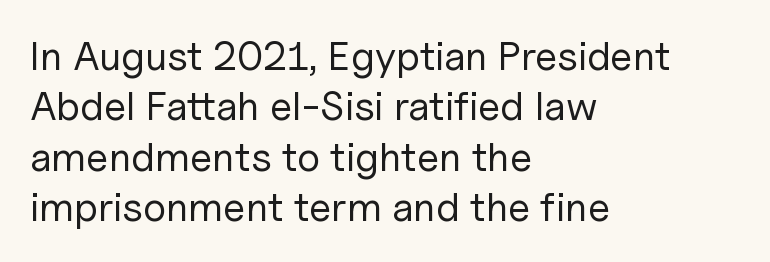
{"serif": "no", "italic": "no", "bold": "no", "weight": "regular", "width": "normal", "stroke_contrast": "low", "x_height": "medium", "monospaced": "no", "underline": "no", "align": "left", "line_spacing_ratio": 1.23, "letter_spacing": "normal", "letter_spacing_em": 0.0, "glyph_px": 41}
